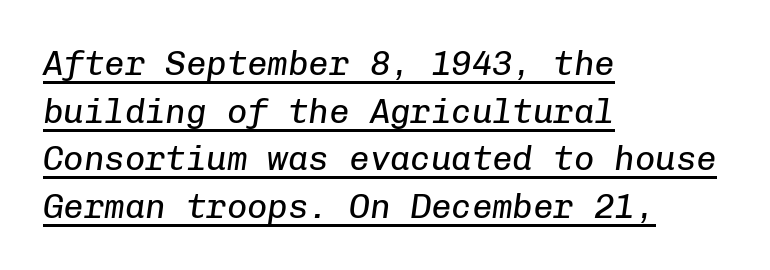
Leading: standard. Line starts are locked; line ends wander. The font's italic variant was chosen for this text. The letters look calm and open, with moderate or lighter stems. Looks like terminal output: every glyph gets an equal slot. Does a line run under the words? Yes, clearly.
